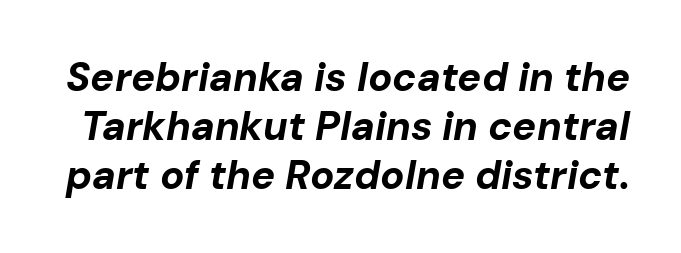
Proportional: the letters do not fall into vertical columns. Does extra space separate the letters? No, they use regular spacing. Compared with ordinary roman type, these characters are visibly tilted. A full-strength bold gives these letters their thick strokes.
